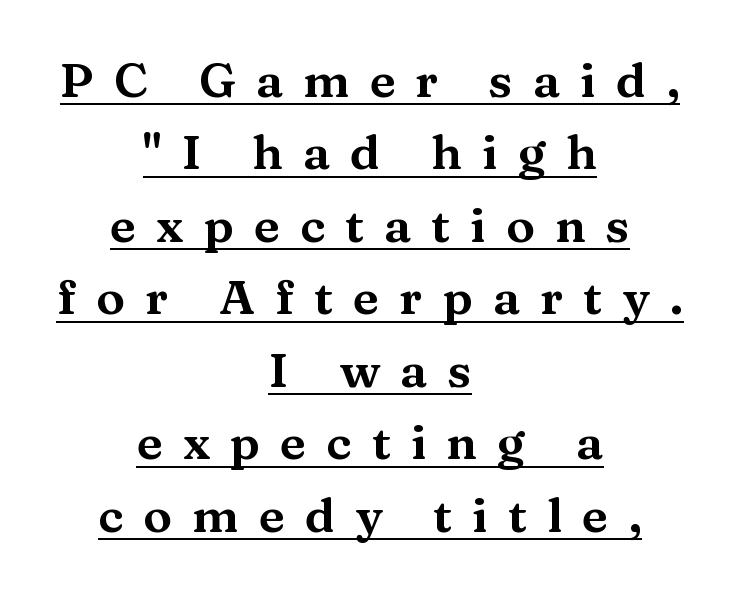
{"serif": "yes", "italic": "no", "width": "wide", "stroke_contrast": "medium", "x_height": "medium", "monospaced": "no", "underline": "yes", "align": "center", "line_spacing": "normal", "line_spacing_ratio": 1.51, "letter_spacing": "wide", "letter_spacing_em": 0.42, "glyph_px": 48}
